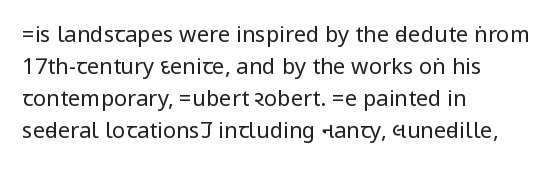
This sample uses an upright cut, with every glyph sitting square on the baseline. Check the space under the baseline: it is left empty. These lines are set flush left with a ragged right edge. Weight: not bold — regular or lighter.
